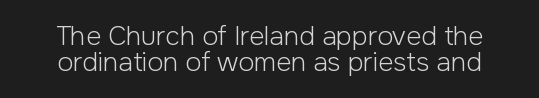
A bare baseline throughout the passage. No letter is thick-stroked: the sample isn't bold. The letters stand upright; this is a roman face. Compared with typical paragraphs, the rows here are closer together.
